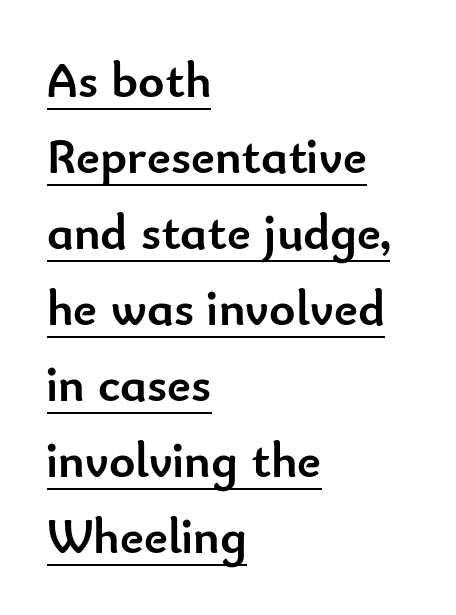
Pretty heavy lettering here — definitely bold. A typographer would call this underscored text. Observe the absence of serifs on each vertical stroke in this sample. Every row of glyphs begins at an identical x-position on the left. The horizontal fit of the characters is conventional and even. The passage shown is typed in a proportional face where columns would drift.
